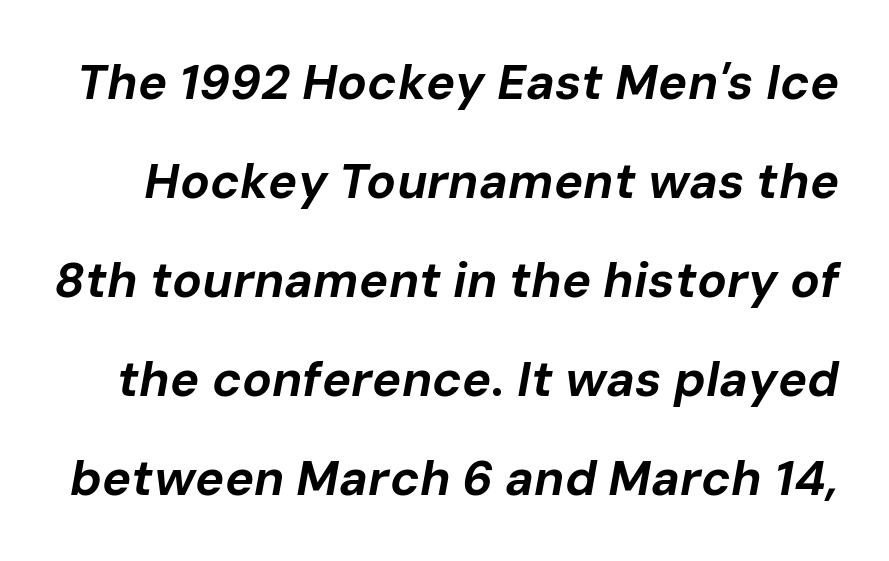
{"italic": "yes", "lean": "right", "slant_degrees": 10, "bold": "yes", "weight": "bold", "width": "normal", "stroke_contrast": "low", "x_height": "medium", "monospaced": "no", "underline": "no", "line_spacing": "loose", "line_spacing_ratio": 2.02, "letter_spacing": "normal", "letter_spacing_em": 0.0, "glyph_px": 49}
